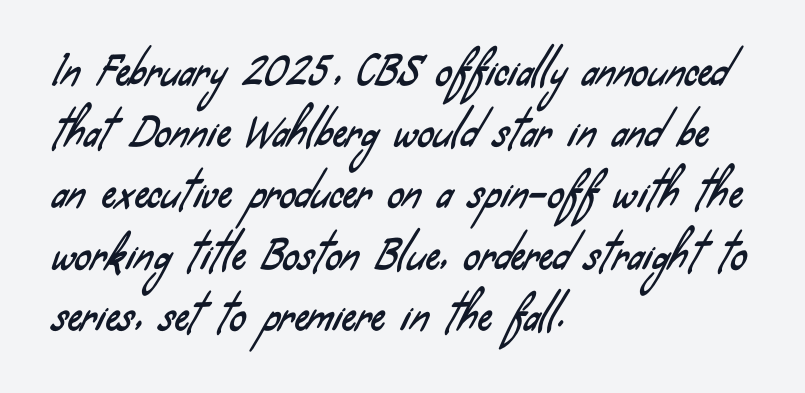
Q: Is the typeface a serif or a sans-serif typeface? A: Sans-serif.
Q: Is the text underlined? A: No.
Q: How is the paragraph aligned? A: Left-aligned.
Q: Is the spacing between letters normal or unusually wide? A: Normal.
Q: Is the spacing between lines tight, normal or loose? A: Normal.
Q: Width (condensed, normal, or wide)? A: Condensed.
Q: Stroke contrast? A: Low.
Q: x-height? A: Small.
Q: Monospaced? A: No.
